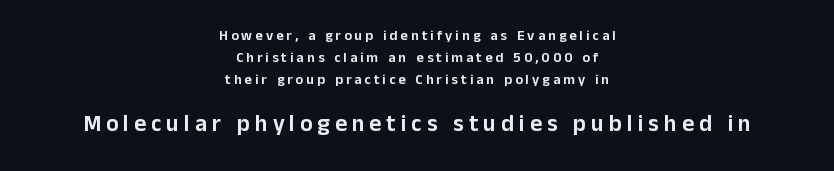
Q: Is the text italic (slanted)? A: No, it is upright.
Q: Is the text underlined? A: No.
Q: How is the paragraph aligned? A: Centered.
Q: Is the spacing between letters normal or unusually wide? A: Unusually wide.
Q: Is the spacing between lines tight, normal or loose? A: Normal.
Q: Which block of text is set in a larger size, the first (top) or the second (bottom)? A: The second (bottom) one.
